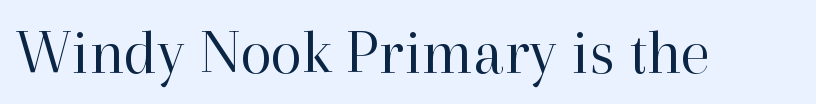
{"serif": "yes", "italic": "no", "bold": "no", "weight": "regular", "width": "normal", "stroke_contrast": "high", "x_height": "medium", "monospaced": "no", "underline": "no", "letter_spacing": "normal", "letter_spacing_em": 0.0, "glyph_px": 65}
